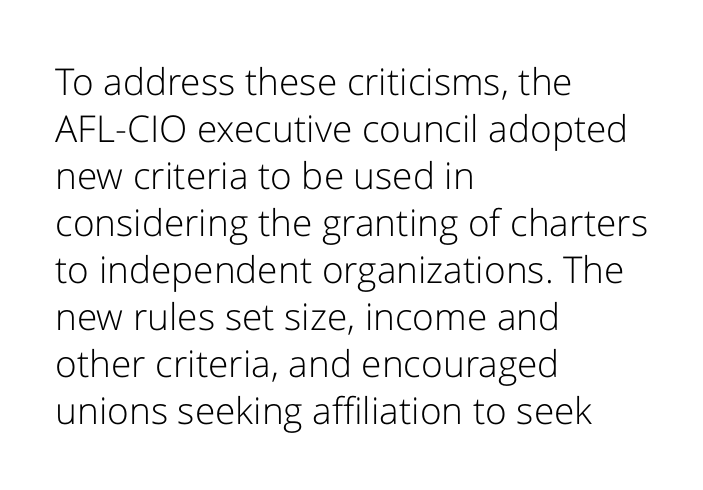
Q: Is the text bold? A: No.
Q: Is the text italic (slanted)? A: No, it is upright.
Q: Is the typeface a serif or a sans-serif typeface? A: Sans-serif.
Q: Is the text underlined? A: No.
Q: How is the paragraph aligned? A: Left-aligned.
Q: Is the spacing between letters normal or unusually wide? A: Normal.
Q: Is the spacing between lines tight, normal or loose? A: Normal.
Q: Width (condensed, normal, or wide)? A: Normal.
Q: Stroke contrast? A: Low.
Q: x-height? A: Medium.
Q: Monospaced? A: No.
